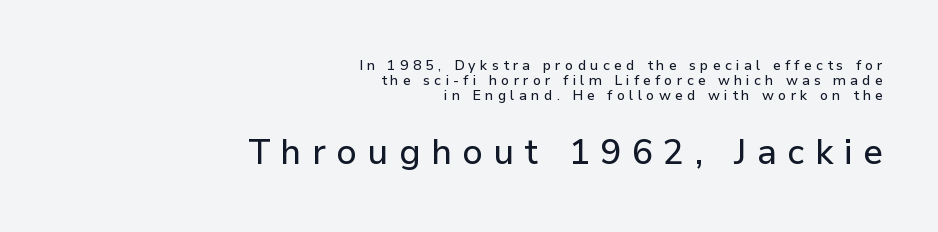
The image shows 35 px sans-serif type, upright; set right-aligned, tight line spacing (1.06x), unusually wide letter spacing (+0.3 em), not underlined; the second (bottom) block is 2.5x larger; low stroke contrast and a medium x-height.
